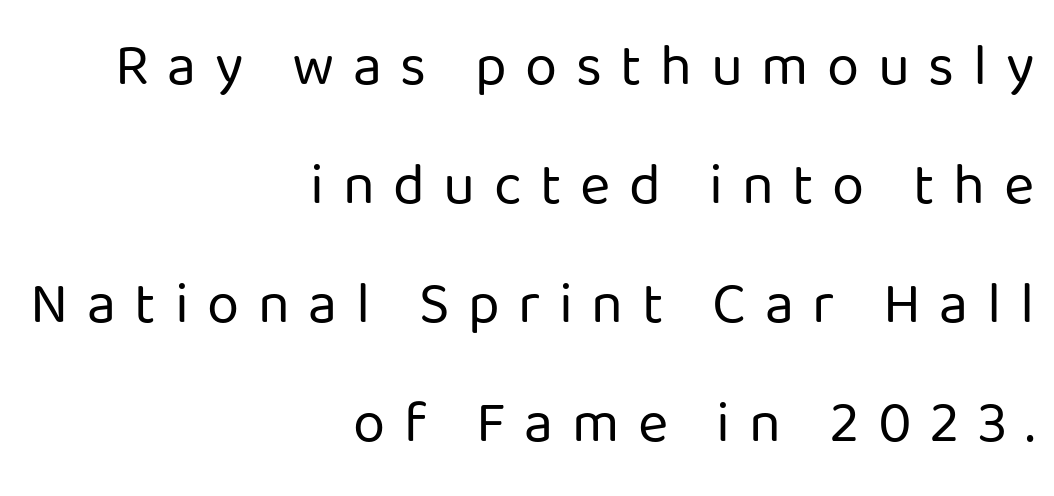
Q: Is the text bold? A: No.
Q: Is the text italic (slanted)? A: No, it is upright.
Q: Is the typeface a serif or a sans-serif typeface? A: Sans-serif.
Q: Is the text underlined? A: No.
Q: How is the paragraph aligned? A: Right-aligned.
Q: Is the spacing between letters normal or unusually wide? A: Unusually wide.
Q: Is the spacing between lines tight, normal or loose? A: Loose.
Q: Width (condensed, normal, or wide)? A: Normal.
Q: Stroke contrast? A: Low.
Q: x-height? A: Medium.
Q: Monospaced? A: No.
